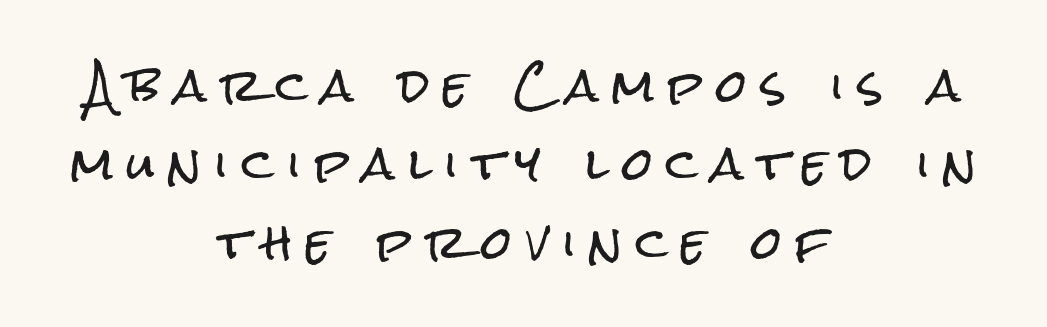
{"serif": "no", "italic": "no", "width": "condensed", "stroke_contrast": "low", "x_height": "medium", "monospaced": "no", "underline": "no", "align": "center", "line_spacing_ratio": 1.78, "letter_spacing": "wide", "letter_spacing_em": 0.31, "glyph_px": 44}
